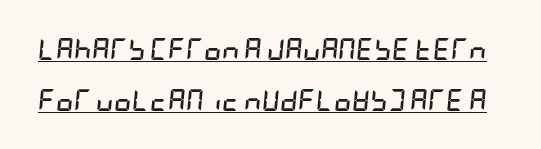
The image shows 22 px bold type, italic (leaning right); set loose line spacing (2.31x), normal letter spacing, underlined.
